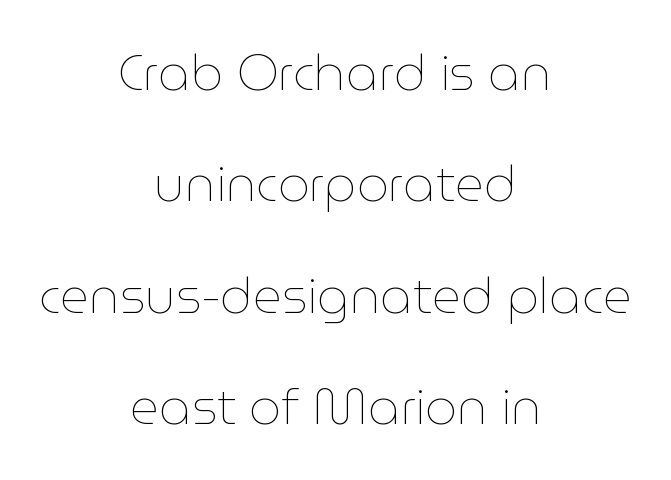
{"italic": "no", "bold": "no", "weight": "thin", "width": "normal", "stroke_contrast": "low", "x_height": "medium", "monospaced": "no", "underline": "no", "align": "center", "line_spacing": "loose", "line_spacing_ratio": 2.23, "letter_spacing": "normal", "letter_spacing_em": 0.0, "glyph_px": 50}
